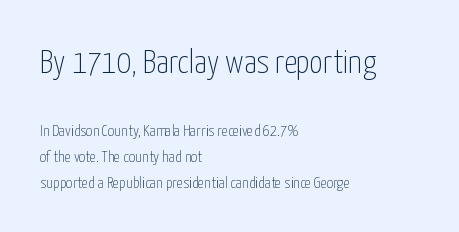
Q: Is the text bold? A: No.
Q: Is the text italic (slanted)? A: No, it is upright.
Q: Is the typeface a serif or a sans-serif typeface? A: Sans-serif.
Q: Is the text underlined? A: No.
Q: How is the paragraph aligned? A: Left-aligned.
Q: Is the spacing between letters normal or unusually wide? A: Normal.
Q: Is the spacing between lines tight, normal or loose? A: Normal.
Q: Which block of text is set in a larger size, the first (top) or the second (bottom)? A: The first (top) one.
Q: Width (condensed, normal, or wide)? A: Condensed.
Q: Stroke contrast? A: Low.
Q: x-height? A: Medium.
Q: Monospaced? A: No.
